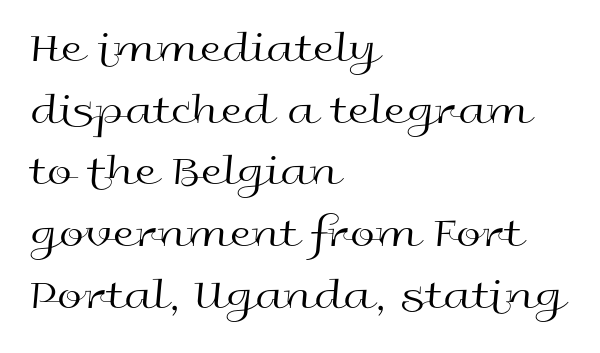
The image shows 45 px regular-weight, wide sans-serif type, upright; set left-aligned, normal line spacing (1.37x), normal letter spacing, not underlined; a medium x-height.
